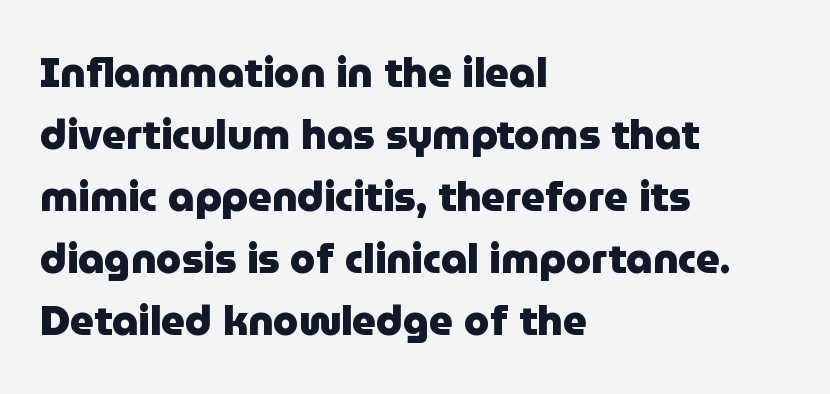
Q: Is the text bold? A: Yes.
Q: Is the text italic (slanted)? A: No, it is upright.
Q: Is the typeface a serif or a sans-serif typeface? A: Sans-serif.
Q: Is the text underlined? A: No.
Q: How is the paragraph aligned? A: Left-aligned.
Q: Is the spacing between letters normal or unusually wide? A: Normal.
Q: Is the spacing between lines tight, normal or loose? A: Normal.
Q: Width (condensed, normal, or wide)? A: Normal.
Q: Stroke contrast? A: Low.
Q: x-height? A: Medium.
Q: Monospaced? A: No.
